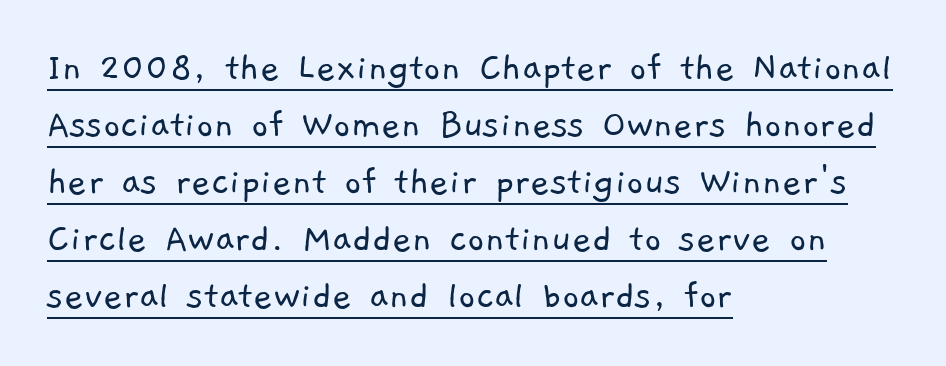
Q: Is the text bold? A: No.
Q: Is the typeface a serif or a sans-serif typeface? A: Sans-serif.
Q: Is the text underlined? A: Yes.
Q: How is the paragraph aligned? A: Left-aligned.
Q: Is the spacing between letters normal or unusually wide? A: Normal.
Q: Is the spacing between lines tight, normal or loose? A: Normal.
Q: Width (condensed, normal, or wide)? A: Normal.
Q: Stroke contrast? A: Low.
Q: x-height? A: Medium.
Q: Monospaced? A: No.
